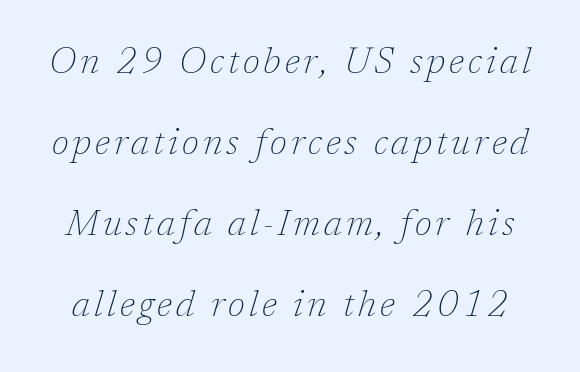
{"serif": "yes", "italic": "yes", "lean": "right", "slant_degrees": 17, "bold": "no", "weight": "thin", "width": "normal", "stroke_contrast": "low", "x_height": "medium", "monospaced": "no", "underline": "no", "line_spacing": "loose", "line_spacing_ratio": 2.25, "glyph_px": 36}
